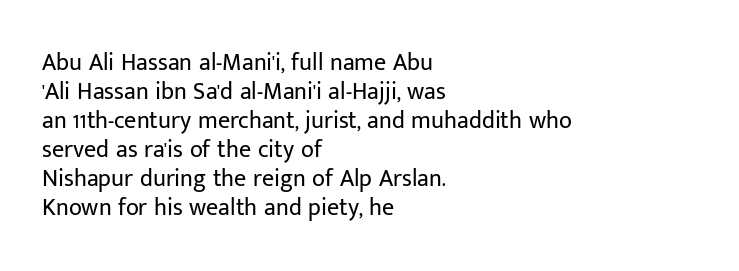
The image shows 24 px text type, upright; set left-aligned, line spacing 1.21x, normal letter spacing, not underlined.
